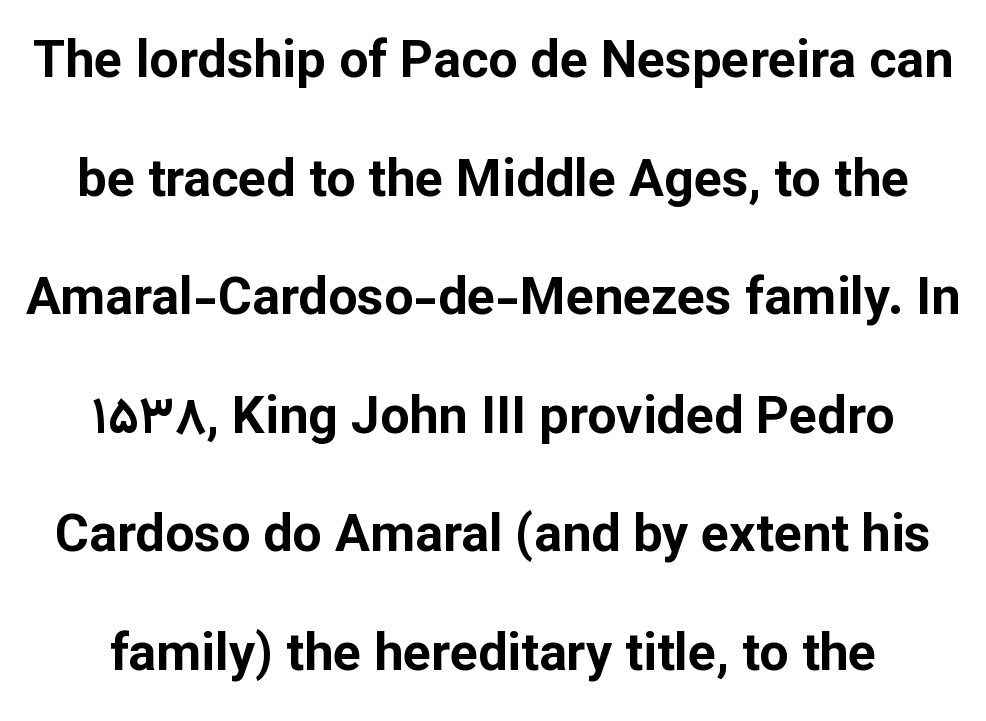
Q: Is the text bold? A: Yes.
Q: Is the text italic (slanted)? A: No, it is upright.
Q: Is the typeface a serif or a sans-serif typeface? A: Sans-serif.
Q: Is the text underlined? A: No.
Q: Is the spacing between letters normal or unusually wide? A: Normal.
Q: Is the spacing between lines tight, normal or loose? A: Loose.
Q: Width (condensed, normal, or wide)? A: Normal.
Q: Stroke contrast? A: Low.
Q: x-height? A: Medium.
Q: Monospaced? A: No.
